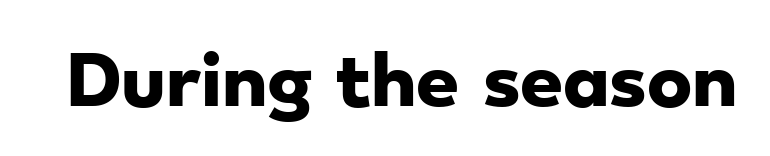
Check where the strokes stop: nothing finishes them off — pure sans. Plain, unruled lines of type. The letters advance in unequal steps, a hallmark of proportional type. Caption: standard tracking, unaltered. The glyphs have the mass of a bold cut.
